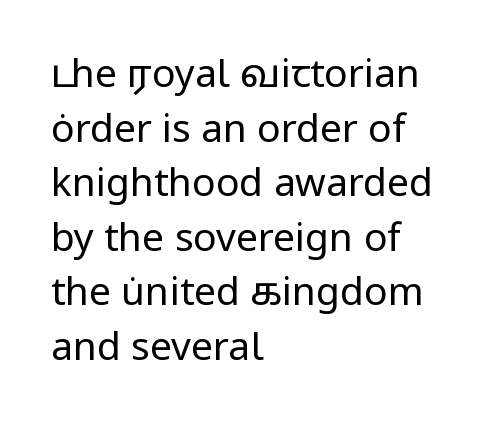
Q: Is the text bold? A: No.
Q: Is the text italic (slanted)? A: No, it is upright.
Q: Is the typeface a serif or a sans-serif typeface? A: Sans-serif.
Q: Is the text underlined? A: No.
Q: How is the paragraph aligned? A: Left-aligned.
Q: Is the spacing between letters normal or unusually wide? A: Normal.
Q: Is the spacing between lines tight, normal or loose? A: Normal.
Q: Width (condensed, normal, or wide)? A: Normal.
Q: Stroke contrast? A: Low.
Q: x-height? A: Medium.
Q: Monospaced? A: No.
